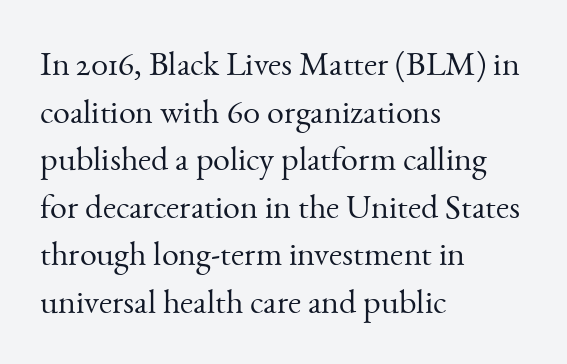
{"serif": "yes", "italic": "no", "bold": "no", "weight": "light", "width": "normal", "stroke_contrast": "medium", "x_height": "small", "monospaced": "no", "underline": "no", "align": "left", "line_spacing": "normal", "line_spacing_ratio": 1.4, "letter_spacing": "normal", "letter_spacing_em": 0.0, "glyph_px": 34}
